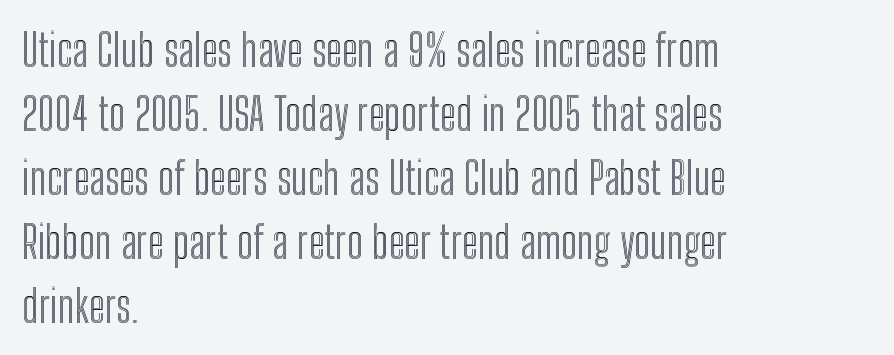
Q: Is the text italic (slanted)? A: No, it is upright.
Q: Is the text underlined? A: No.
Q: How is the paragraph aligned? A: Left-aligned.
Q: Is the spacing between letters normal or unusually wide? A: Normal.
Q: Is the spacing between lines tight, normal or loose? A: Normal.
Q: Width (condensed, normal, or wide)? A: Condensed.
Q: x-height? A: Medium.
Q: Monospaced? A: No.
